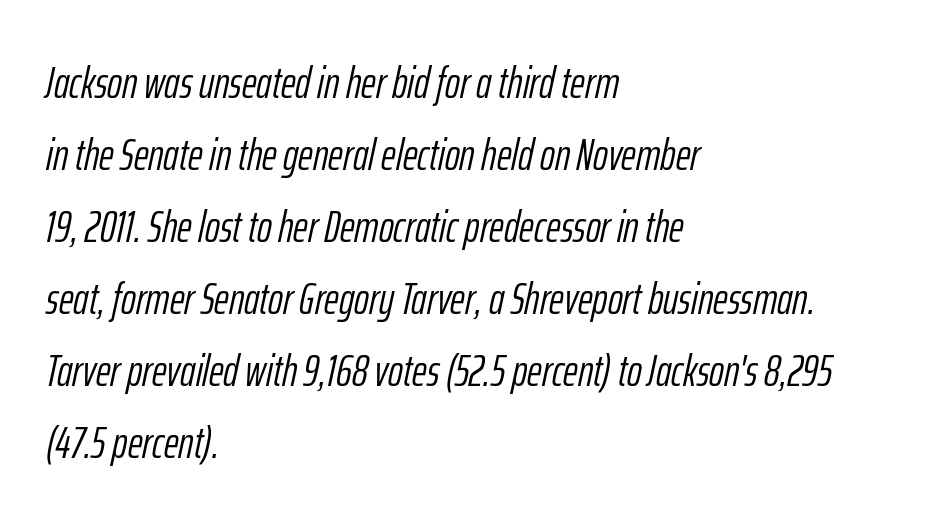
Compared with typical body copy, the letter spacing here is the same. Line starts are locked; line ends wander. Evenly set lines give the paragraph a standard silhouette. Notice how the stems are inclined rather than vertical — that's the hallmark of italics.
